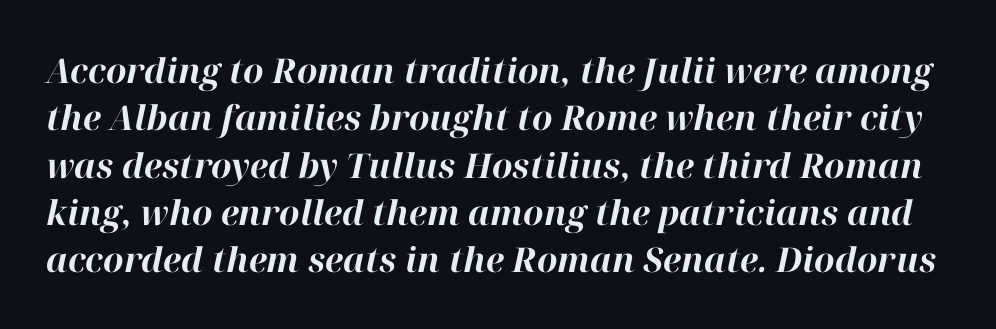
The image shows 34 px bold type, italic (leaning right); set normal line spacing (1.39x), normal letter spacing, not underlined; high stroke contrast and a medium x-height.
